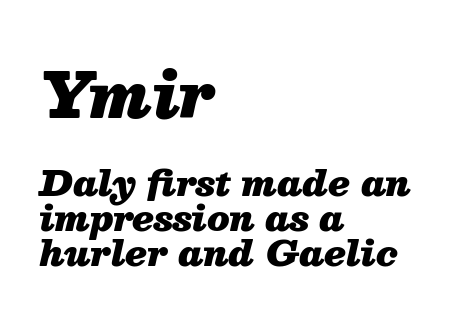
It's the slanting kind of type. The foot of each line stays bare and open. Interline gaps are noticeably narrow in this sample. You could not count columns in this text — the font is proportionally spaced.
